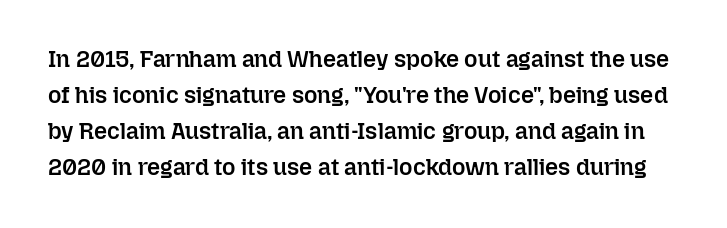
{"italic": "no", "bold": "semi", "underline": "no", "line_spacing": "normal", "line_spacing_ratio": 1.56, "letter_spacing": "normal", "letter_spacing_em": 0.0, "glyph_px": 23}
